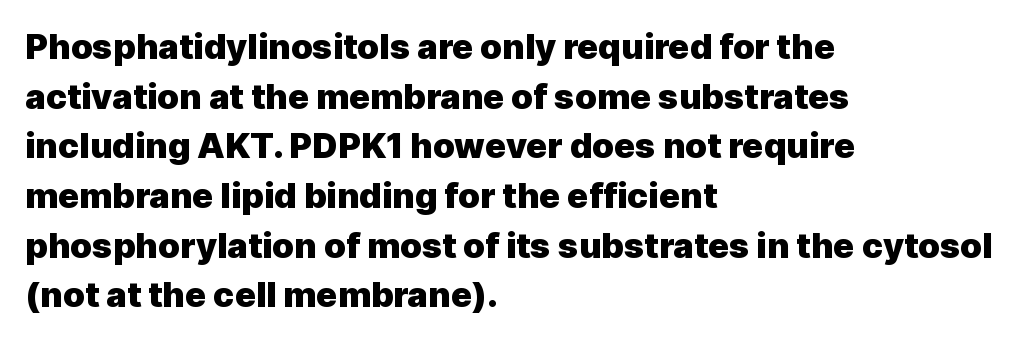
Q: Is the text bold? A: Yes.
Q: Is the text italic (slanted)? A: No, it is upright.
Q: Is the typeface a serif or a sans-serif typeface? A: Sans-serif.
Q: Is the text underlined? A: No.
Q: How is the paragraph aligned? A: Left-aligned.
Q: Is the spacing between letters normal or unusually wide? A: Normal.
Q: Is the spacing between lines tight, normal or loose? A: Normal.
Q: Width (condensed, normal, or wide)? A: Normal.
Q: x-height? A: Medium.
Q: Monospaced? A: No.
